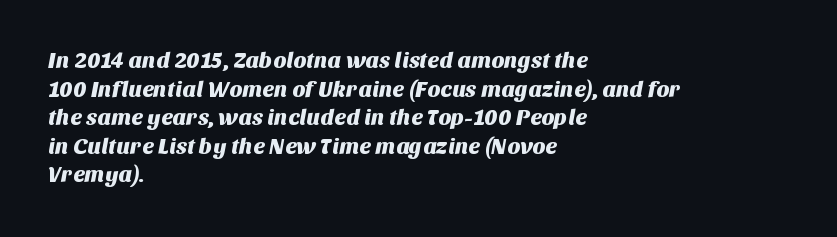
Q: Is the text underlined? A: No.
Q: How is the paragraph aligned? A: Left-aligned.
Q: Is the spacing between letters normal or unusually wide? A: Normal.
Q: Is the spacing between lines tight, normal or loose? A: Normal.
